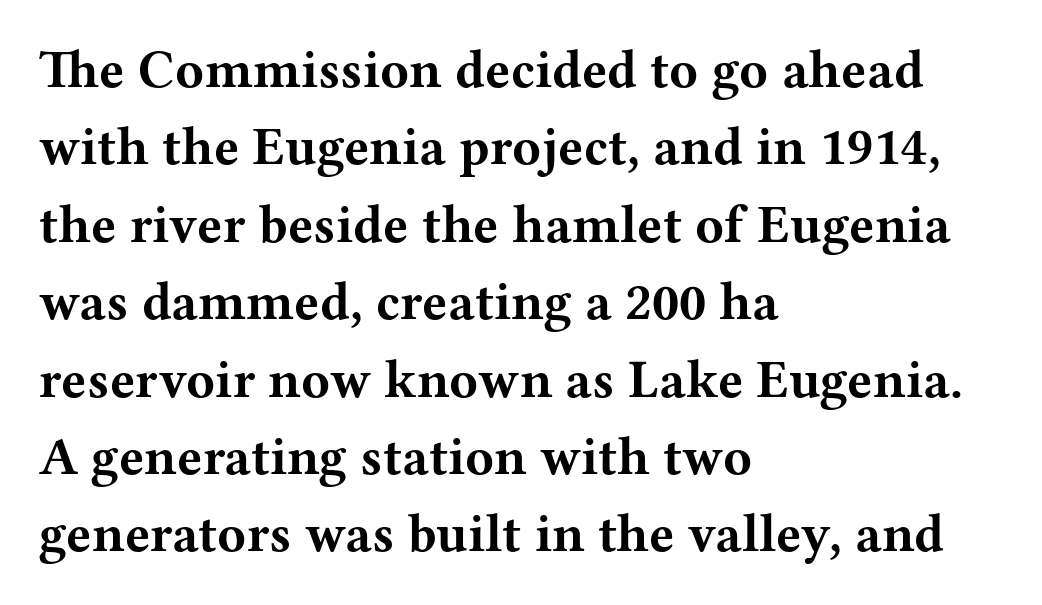
Q: Is the text bold? A: Yes.
Q: Is the text italic (slanted)? A: No, it is upright.
Q: Is the typeface a serif or a sans-serif typeface? A: Serif.
Q: Is the text underlined? A: No.
Q: How is the paragraph aligned? A: Left-aligned.
Q: Is the spacing between letters normal or unusually wide? A: Normal.
Q: Is the spacing between lines tight, normal or loose? A: Normal.
Q: Width (condensed, normal, or wide)? A: Wide.
Q: Stroke contrast? A: Medium.
Q: x-height? A: Medium.
Q: Monospaced? A: No.
